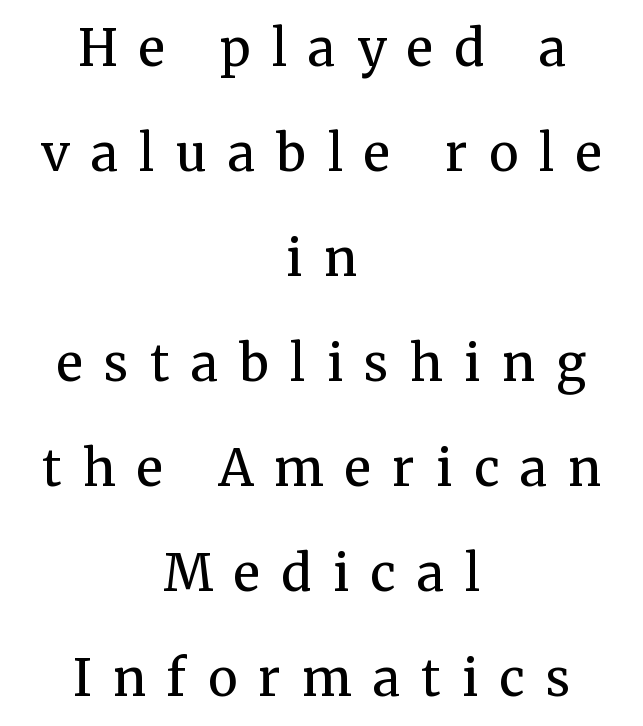
Q: Is the text bold? A: No.
Q: Is the text italic (slanted)? A: No, it is upright.
Q: Is the typeface a serif or a sans-serif typeface? A: Serif.
Q: Is the text underlined? A: No.
Q: How is the paragraph aligned? A: Centered.
Q: Is the spacing between letters normal or unusually wide? A: Unusually wide.
Q: Is the spacing between lines tight, normal or loose? A: Loose.
Q: Width (condensed, normal, or wide)? A: Normal.
Q: Stroke contrast? A: Medium.
Q: x-height? A: Medium.
Q: Monospaced? A: No.
